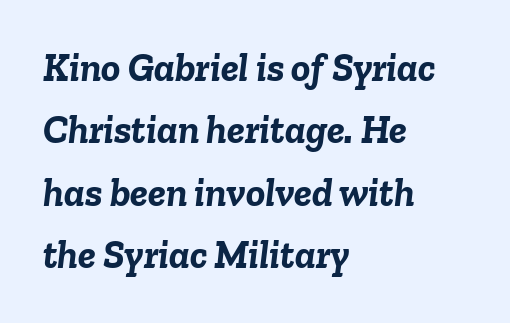
The image shows 40 px semibold type, italic (leaning right); set left-aligned, normal line spacing (1.56x), normal letter spacing, not underlined; low stroke contrast and a medium x-height.
